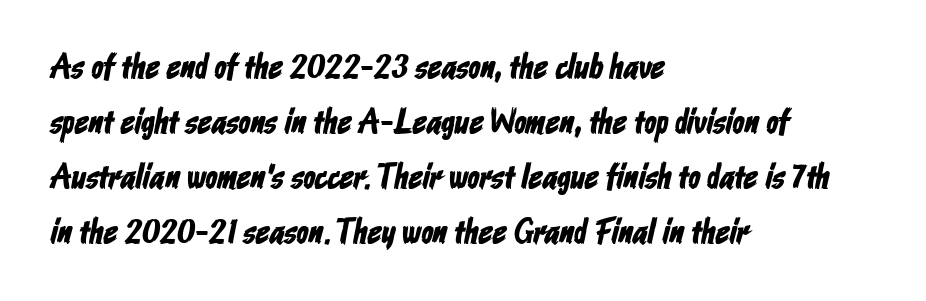
Varying glyph widths throughout — classic text-font behaviour. Default kerning and tracking; the words read as compact shapes. Line spacing here is normal. Any mark beneath the type? The region is blank.
